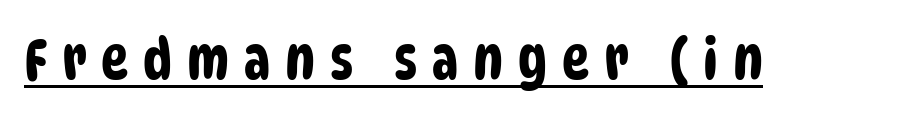
{"serif": "no", "width": "condensed", "stroke_contrast": "low", "x_height": "large", "monospaced": "no", "underline": "yes", "letter_spacing": "wide", "letter_spacing_em": 0.25, "glyph_px": 58}
